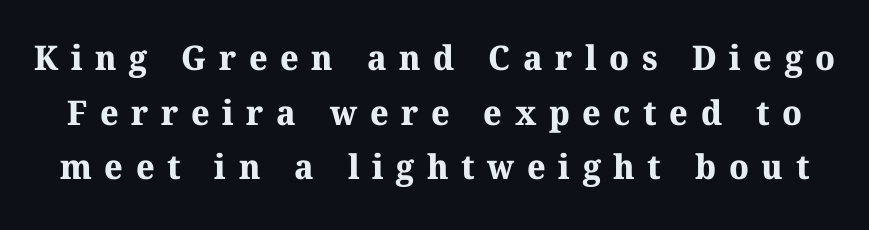
{"serif": "yes", "bold": "yes", "weight": "bold", "width": "normal", "stroke_contrast": "medium", "x_height": "medium", "monospaced": "no", "underline": "no", "line_spacing": "normal", "line_spacing_ratio": 1.61, "letter_spacing": "wide", "letter_spacing_em": 0.37, "glyph_px": 34}
